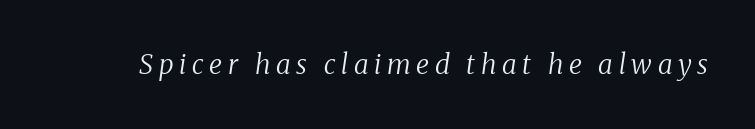
The image shows 27 px text type, italic (leaning right); set unusually wide letter spacing (+0.21 em), not underlined.
